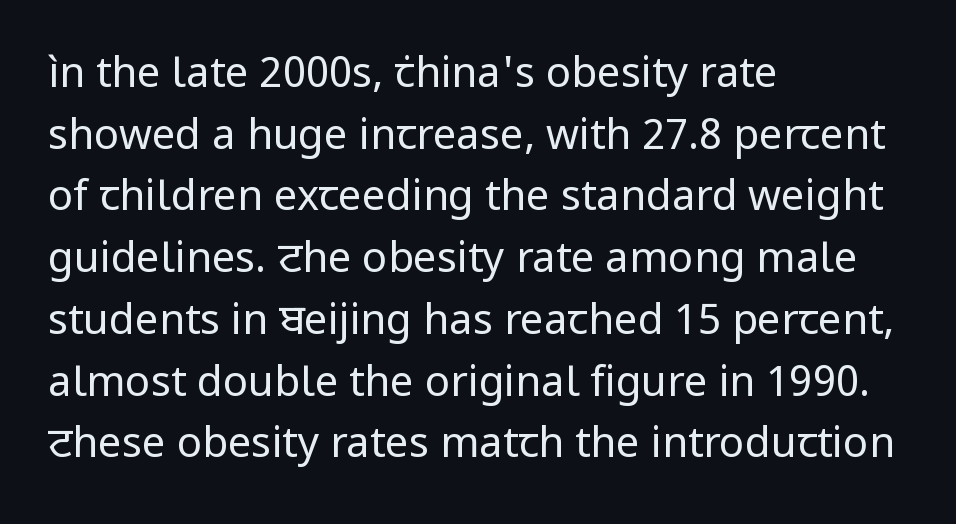
The image shows 42 px regular-weight sans-serif type, upright; set left-aligned, normal line spacing (1.47x), normal letter spacing, not underlined; low stroke contrast and a medium x-height.
